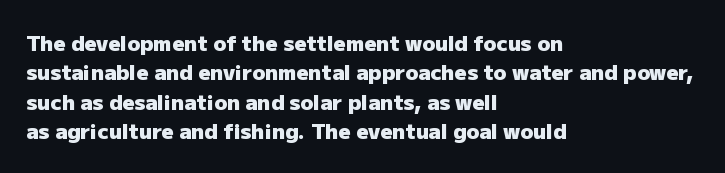
Posture: upright roman. Underlining? Definitely not there. Each line starts at the same left margin while the right side varies. Stroke thickness is high; the sample reads as a true bold. The block of text has a typical density, with ordinary space between rows.
